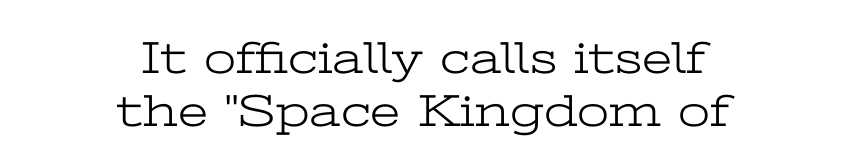
{"serif": "yes", "italic": "no", "bold": "no", "weight": "light", "width": "wide", "stroke_contrast": "low", "x_height": "medium", "monospaced": "no", "underline": "no", "align": "center", "line_spacing": "tight", "line_spacing_ratio": 1.15, "letter_spacing": "normal", "letter_spacing_em": 0.0, "glyph_px": 46}
